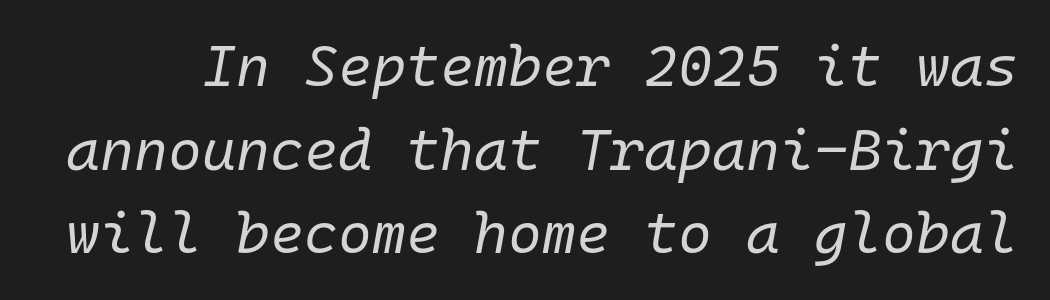
Regarding leading, the lines here are spaced in the standard way. There's an unmistakable incline to the writing here. The face used here is rendered with its standard letterfit. Vertical stems look standard width or narrower in stroke. Is this a fixed-width face? Yes — each glyph sits in an identical cell. Glance below the letters and you will spot only blank space.
